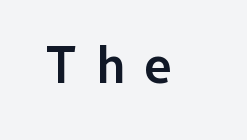
{"serif": "no", "italic": "no", "bold": "semi", "weight": "semibold", "width": "normal", "stroke_contrast": "low", "x_height": "medium", "monospaced": "no", "underline": "no", "letter_spacing": "wide", "letter_spacing_em": 0.38, "glyph_px": 52}
